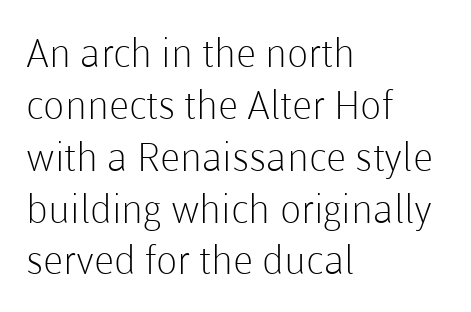
Q: Is the text bold? A: No.
Q: Is the text italic (slanted)? A: No, it is upright.
Q: Is the typeface a serif or a sans-serif typeface? A: Sans-serif.
Q: Is the text underlined? A: No.
Q: How is the paragraph aligned? A: Left-aligned.
Q: Is the spacing between letters normal or unusually wide? A: Normal.
Q: Is the spacing between lines tight, normal or loose? A: Normal.
Q: Width (condensed, normal, or wide)? A: Normal.
Q: Stroke contrast? A: Low.
Q: x-height? A: Medium.
Q: Monospaced? A: No.
